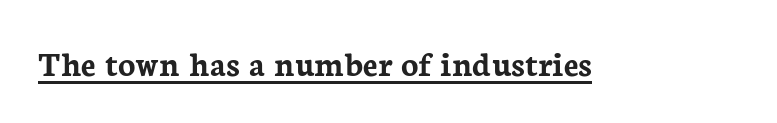
The image shows 36 px semibold serif type, upright; set normal letter spacing, underlined; low stroke contrast and a medium x-height.
